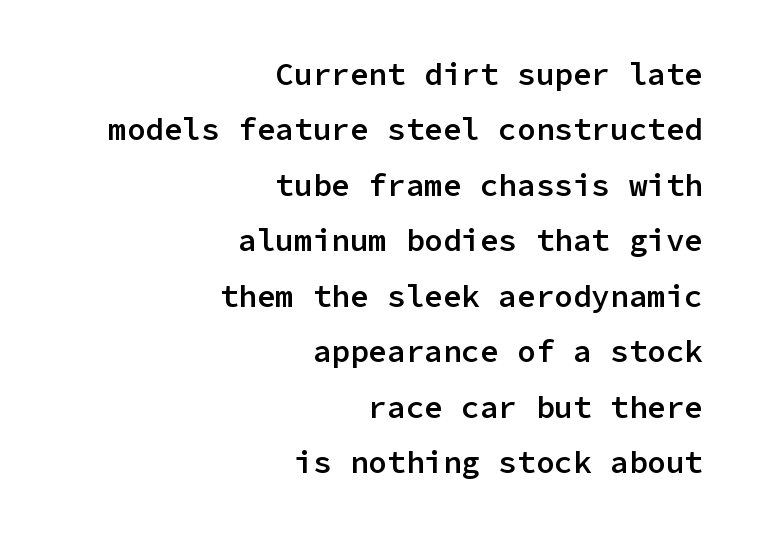
{"serif": "no", "italic": "no", "bold": "semi", "weight": "semibold", "width": "normal", "stroke_contrast": "low", "x_height": "medium", "monospaced": "yes", "underline": "no", "align": "right", "line_spacing_ratio": 1.79, "letter_spacing": "normal", "letter_spacing_em": 0.0, "glyph_px": 31}
